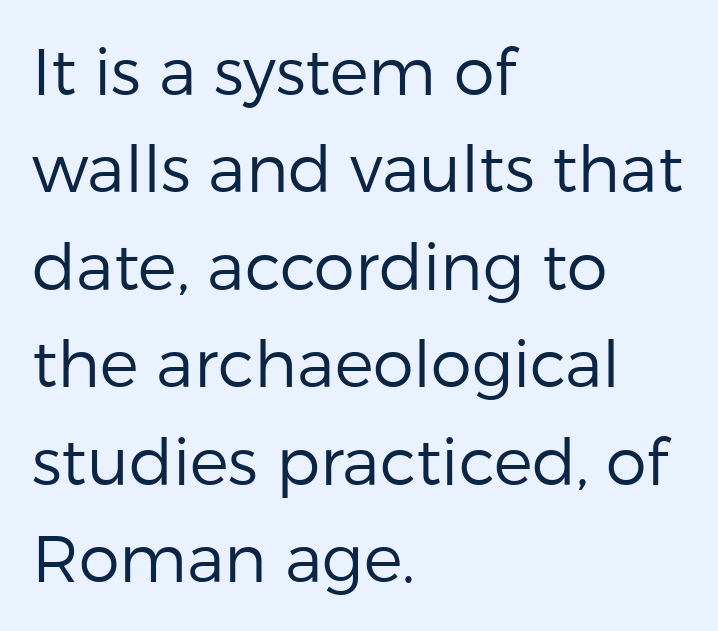
Underlining? Definitely not there. Alignment: flush left. A typesetter would mark this as roman, not italic. Weight: regular or lighter. The rendering keeps characters at their native spacing.
